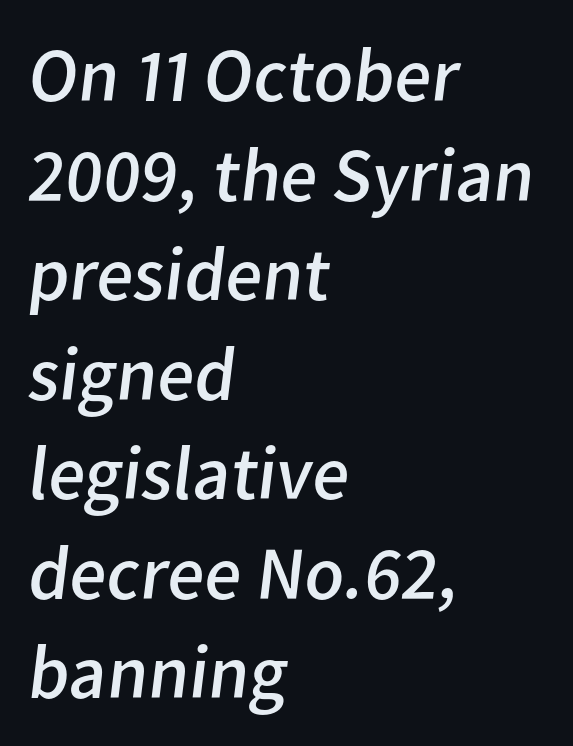
Notice how the passage keeps a crisp vertical edge on the left only. The line-height multiplier appears to be the usual default. Just letters on the line, the space beneath them empty. Stroke thickness stays within the range of a standard reading face or lighter.
